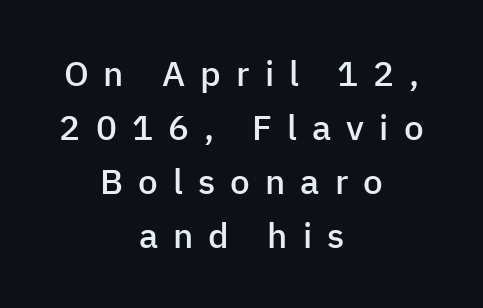
Words appear elongated and porous because spacing is wide. Compared with a flush-left layout, this one balances lines on the center instead. Weight: semibold (demi). Has an underline been added? It has not.
